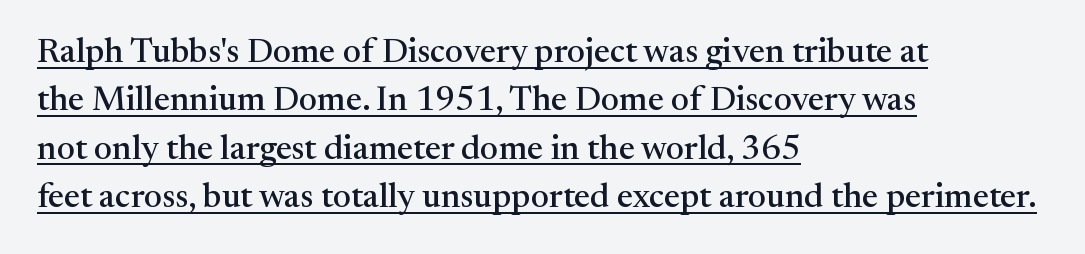
The image shows 34 px serif type, upright; set left-aligned, normal line spacing (1.42x), normal letter spacing, underlined; medium stroke contrast and a medium x-height.
